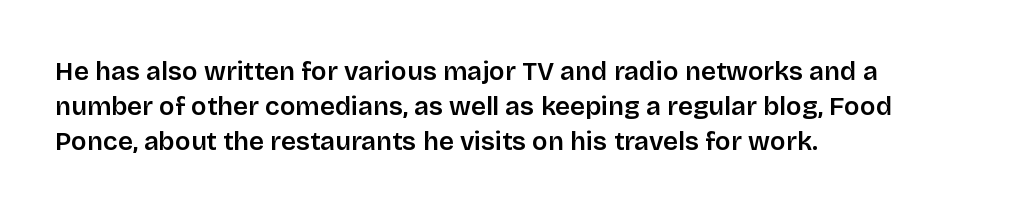
{"italic": "no", "bold": "semi", "underline": "no", "align": "left", "line_spacing": "normal", "line_spacing_ratio": 1.35, "letter_spacing": "normal", "letter_spacing_em": 0.0, "glyph_px": 26}
